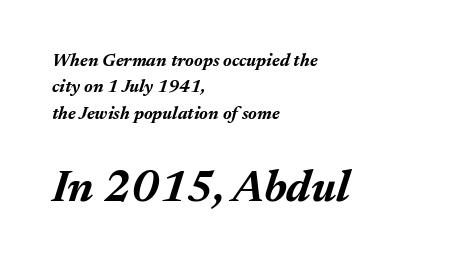
{"italic": "yes", "lean": "right", "slant_degrees": 17, "bold": "yes", "weight": "bold", "width": "normal", "stroke_contrast": "medium", "x_height": "medium", "monospaced": "no", "underline": "no", "align": "left", "line_spacing": "normal", "line_spacing_ratio": 1.46, "letter_spacing": "normal", "letter_spacing_em": 0.0, "larger_block": "second", "size_ratio": 2.5, "glyph_px": 45}
